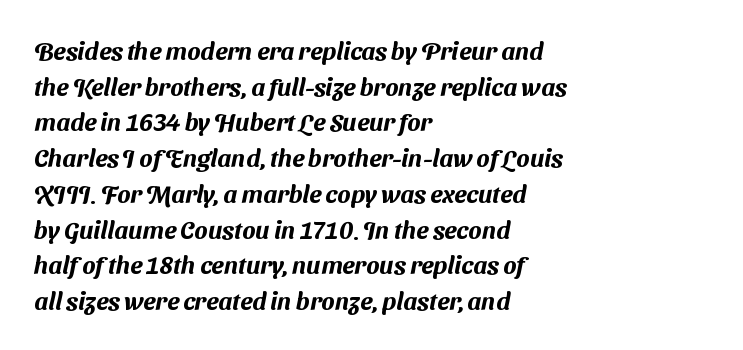
Q: Is the text underlined? A: No.
Q: How is the paragraph aligned? A: Left-aligned.
Q: Is the spacing between letters normal or unusually wide? A: Normal.
Q: Is the spacing between lines tight, normal or loose? A: Normal.
